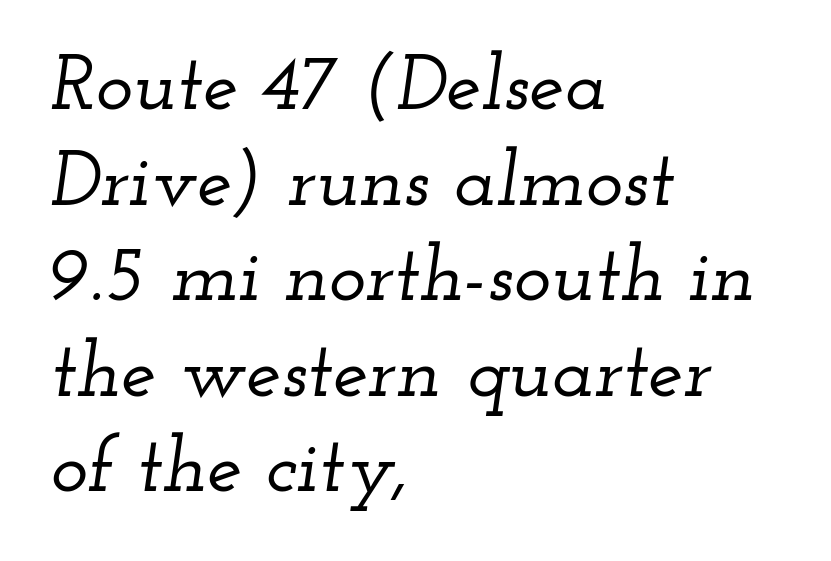
{"serif": "yes", "italic": "yes", "lean": "right", "slant_degrees": 12, "width": "wide", "stroke_contrast": "low", "x_height": "small", "monospaced": "no", "underline": "no", "align": "left", "line_spacing_ratio": 1.21, "letter_spacing": "normal", "letter_spacing_em": 0.0, "glyph_px": 79}
